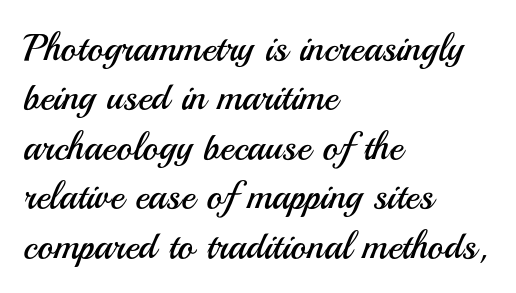
The image shows 38 px regular-weight sans-serif type; set left-aligned, normal line spacing (1.3x), normal letter spacing, not underlined; medium stroke contrast and a small x-height.
